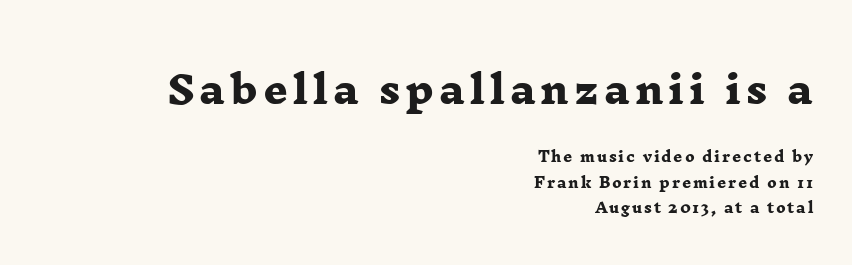
{"serif": "yes", "bold": "yes", "weight": "heavy", "width": "wide", "stroke_contrast": "low", "x_height": "medium", "monospaced": "no", "underline": "no", "align": "right", "line_spacing_ratio": 1.81, "larger_block": "first", "size_ratio": 2.71, "glyph_px": 38}
